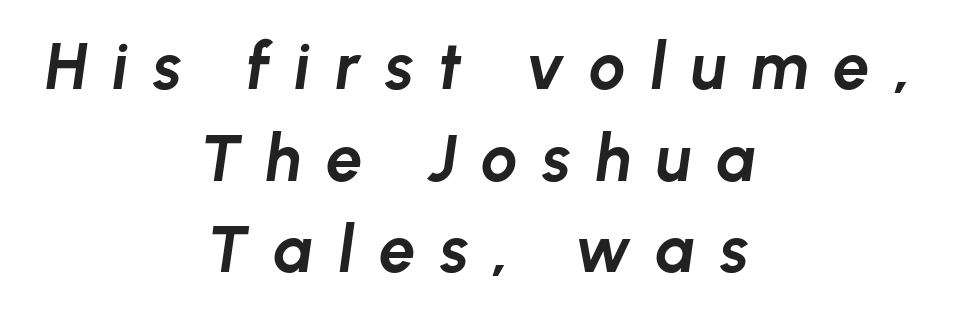
You can tell it's italic because the verticals aren't actually vertical. Visually the block forms a symmetrical silhouette, jagged on both flanks. The line-height multiplier appears to be the usual default. There is plenty of visible air inserted between adjacent glyphs.
